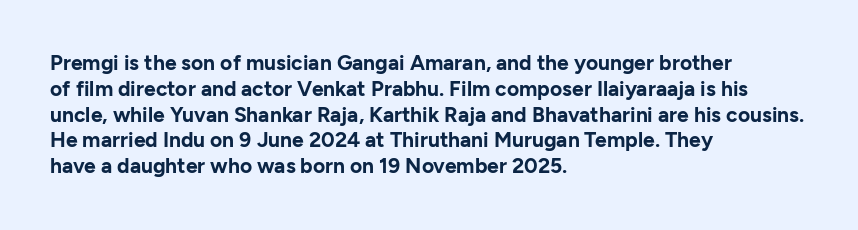
Q: Is the text bold? A: Yes.
Q: Is the text italic (slanted)? A: No, it is upright.
Q: Is the text underlined? A: No.
Q: How is the paragraph aligned? A: Left-aligned.
Q: Is the spacing between letters normal or unusually wide? A: Normal.
